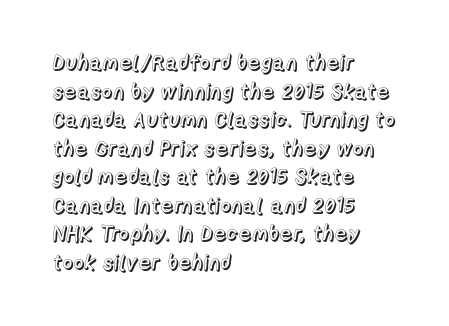
The image shows 21 px text type; set left-aligned, normal line spacing (1.36x), normal letter spacing, not underlined.
